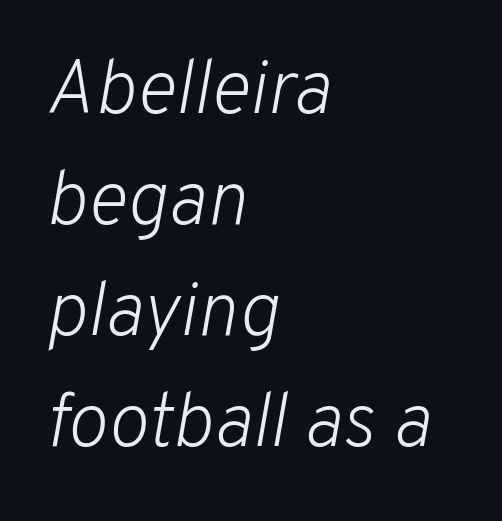
Q: Is the text bold? A: No.
Q: Is the text italic (slanted)? A: Yes, it leans right by about 10 degrees.
Q: Is the text underlined? A: No.
Q: How is the paragraph aligned? A: Left-aligned.
Q: Is the spacing between letters normal or unusually wide? A: Normal.
Q: Is the spacing between lines tight, normal or loose? A: Normal.
Q: Width (condensed, normal, or wide)? A: Normal.
Q: Stroke contrast? A: Low.
Q: x-height? A: Medium.
Q: Monospaced? A: No.
